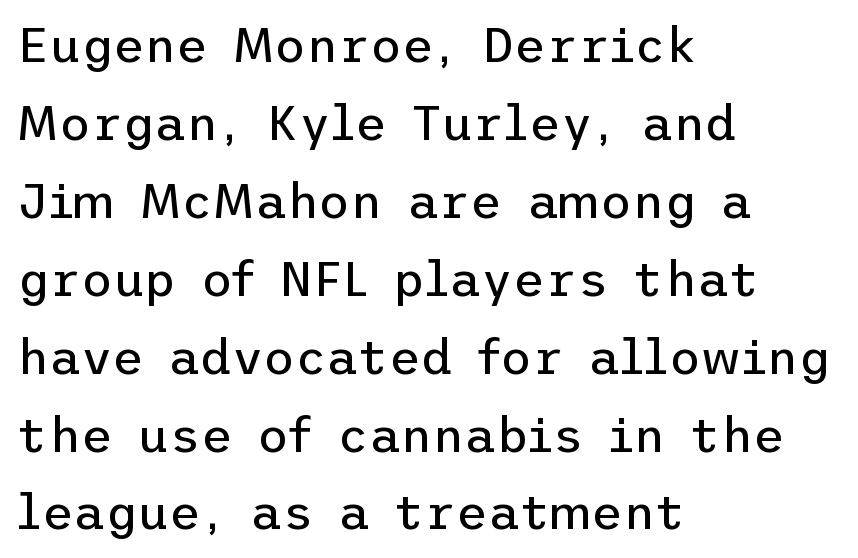
The words here are not underlined. Upright lettering throughout. The passage shown has conventional tracking throughout. Ink coverage per letter is moderate at most. All the whitespace from short lines collects on the right. This is sans-serif lettering, the kind often seen on screens and signage.
